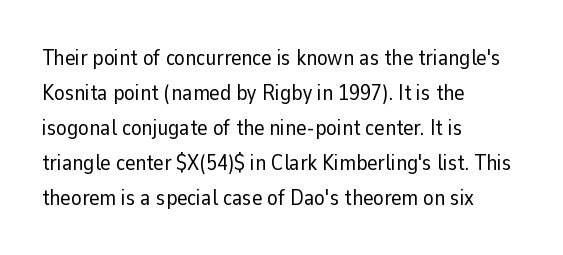
{"italic": "no", "bold": "no", "underline": "no", "align": "left", "line_spacing": "normal", "line_spacing_ratio": 1.59, "letter_spacing": "normal", "letter_spacing_em": 0.0, "glyph_px": 22}
